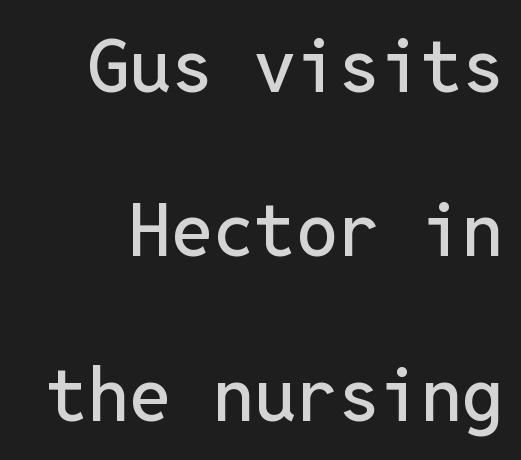
Q: Is the text italic (slanted)? A: No, it is upright.
Q: Is the typeface a serif or a sans-serif typeface? A: Sans-serif.
Q: Is the text underlined? A: No.
Q: Is the spacing between letters normal or unusually wide? A: Normal.
Q: Is the spacing between lines tight, normal or loose? A: Loose.
Q: Width (condensed, normal, or wide)? A: Normal.
Q: Stroke contrast? A: Low.
Q: x-height? A: Medium.
Q: Monospaced? A: Yes.
